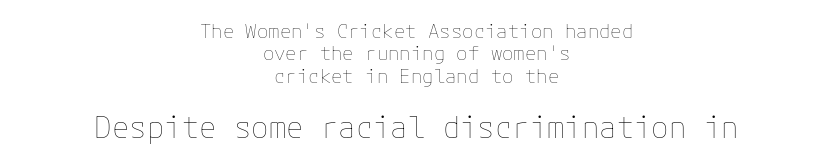
The font is comparable to plain body text, perhaps lighter. Any mark beneath the type? The region is blank. Neither beginnings nor endings align; midpoints do. Italic: no, the glyphs are upright roman. Does extra space separate the letters? No, they use regular spacing. The second block has been scaled up relative to the first.
